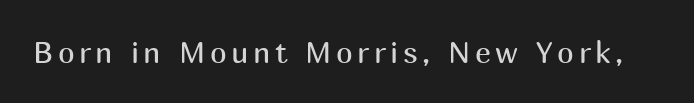
The image shows 30 px regular-weight sans-serif type, upright; set not underlined; medium stroke contrast and a medium x-height.
